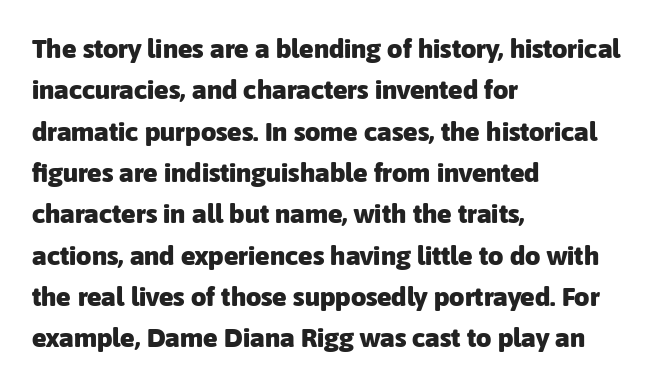
{"italic": "no", "bold": "yes", "underline": "no", "align": "left", "line_spacing": "normal", "line_spacing_ratio": 1.53, "letter_spacing": "normal", "letter_spacing_em": 0.0, "glyph_px": 27}
